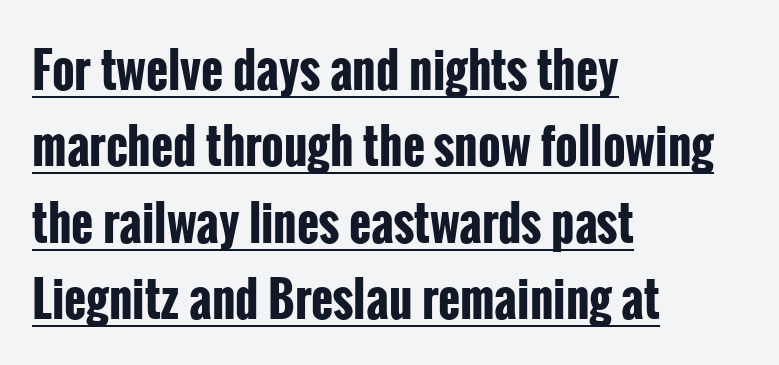
Glyph-to-glyph distance matches everyday printed text. The lettering holds an erect, upright posture throughout. Note the varied advance widths — an 'i' is clearly narrower than an 'm'. Students, observe the line beneath the letters — that is underlining. Does the leading feel generous? No, just average.
